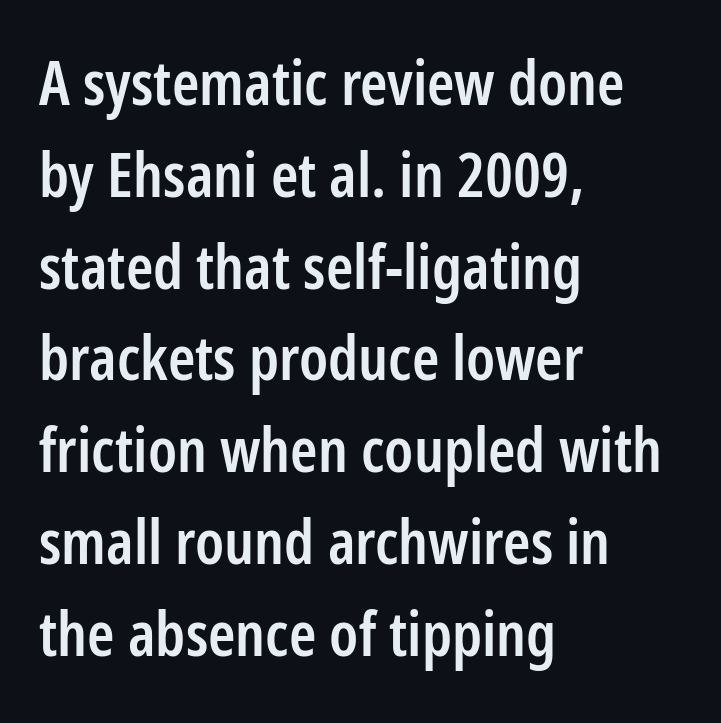
{"serif": "no", "italic": "no", "bold": "semi", "weight": "semibold", "width": "condensed", "stroke_contrast": "low", "x_height": "medium", "monospaced": "no", "underline": "no", "align": "left", "line_spacing": "normal", "line_spacing_ratio": 1.48, "letter_spacing": "normal", "letter_spacing_em": 0.0, "glyph_px": 62}
